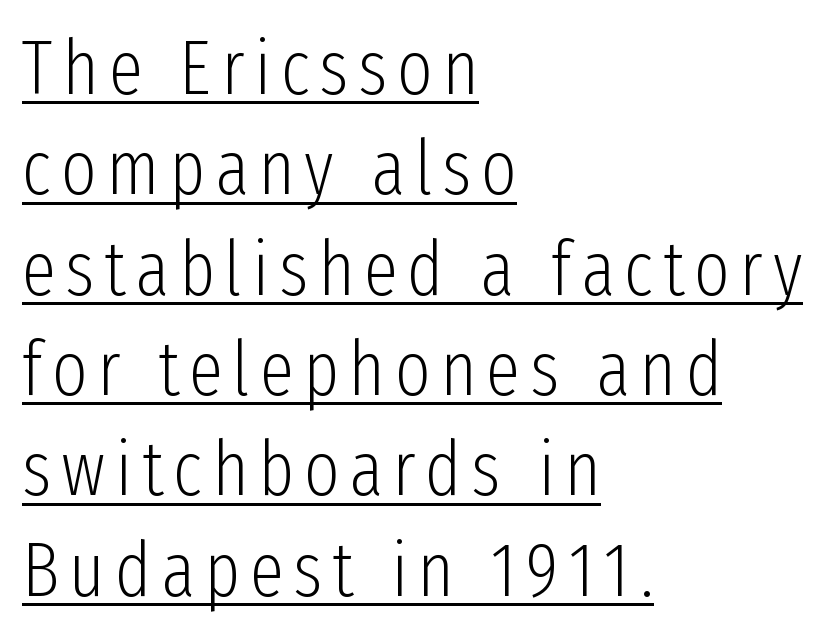
Each letter's strokes conclude bluntly, with no projecting serifs. Ascenders rise straight up at ninety degrees. Looks like regular typesetting: each glyph gets only the width it needs. Notice how the passage keeps a crisp vertical edge on the left only.
